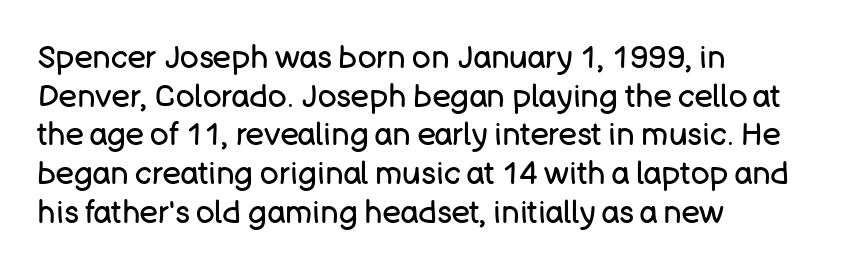
{"serif": "no", "italic": "no", "bold": "no", "weight": "regular", "width": "normal", "stroke_contrast": "low", "x_height": "large", "monospaced": "no", "underline": "no", "align": "left", "line_spacing": "normal", "line_spacing_ratio": 1.25, "letter_spacing": "normal", "letter_spacing_em": 0.0, "glyph_px": 31}
